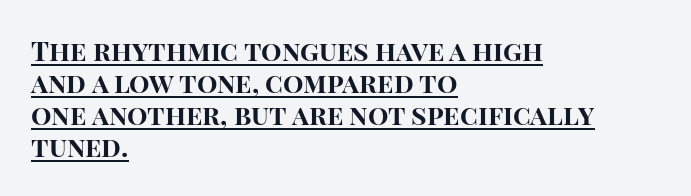
The image shows 27 px bold type, upright; set left-aligned, line spacing 1.19x, normal letter spacing, underlined.
